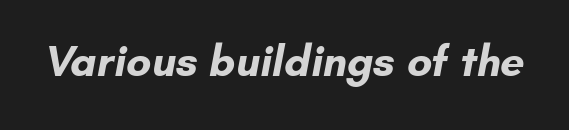
Q: Is the text bold? A: Yes.
Q: Is the typeface a serif or a sans-serif typeface? A: Sans-serif.
Q: Is the text underlined? A: No.
Q: Is the spacing between letters normal or unusually wide? A: Normal.
Q: Width (condensed, normal, or wide)? A: Normal.
Q: Stroke contrast? A: Low.
Q: x-height? A: Small.
Q: Monospaced? A: No.
